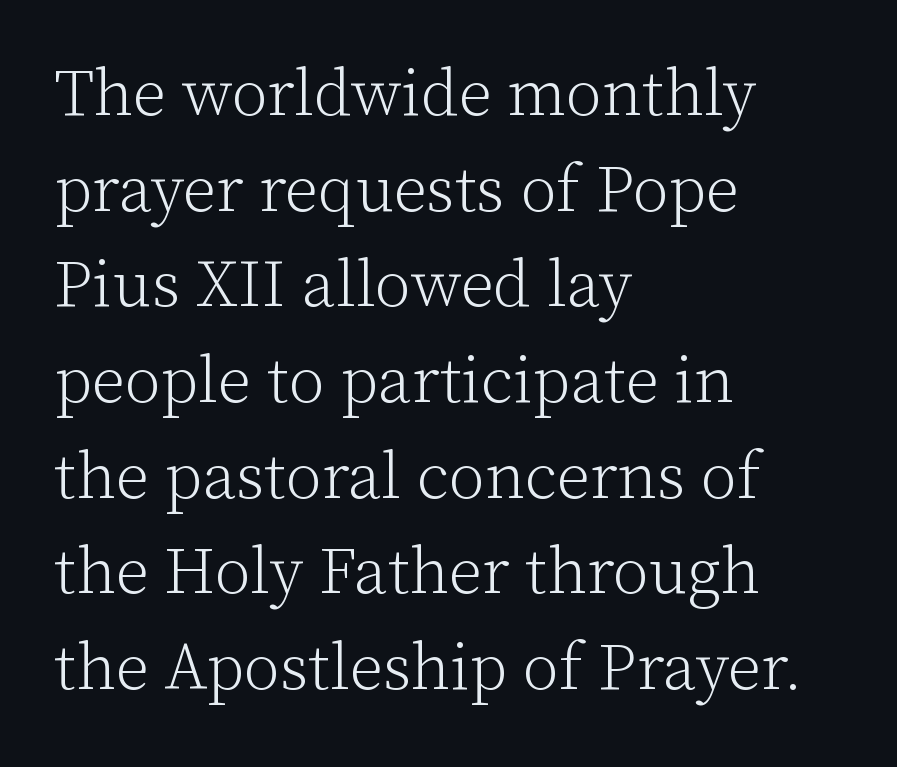
The image shows 66 px light serif type, upright; set left-aligned, normal line spacing (1.45x), normal letter spacing, not underlined; low stroke contrast and a medium x-height.
